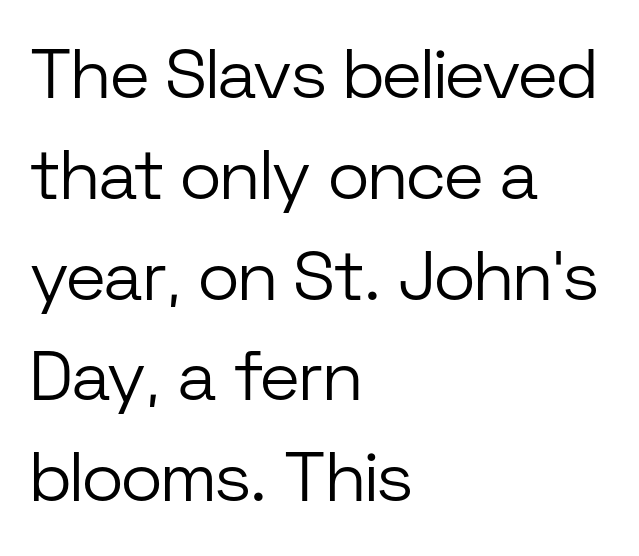
Q: Is the text bold? A: No.
Q: Is the text italic (slanted)? A: No, it is upright.
Q: Is the typeface a serif or a sans-serif typeface? A: Sans-serif.
Q: Is the text underlined? A: No.
Q: How is the paragraph aligned? A: Left-aligned.
Q: Is the spacing between letters normal or unusually wide? A: Normal.
Q: Is the spacing between lines tight, normal or loose? A: Normal.
Q: Width (condensed, normal, or wide)? A: Normal.
Q: Stroke contrast? A: Low.
Q: x-height? A: Medium.
Q: Monospaced? A: No.
